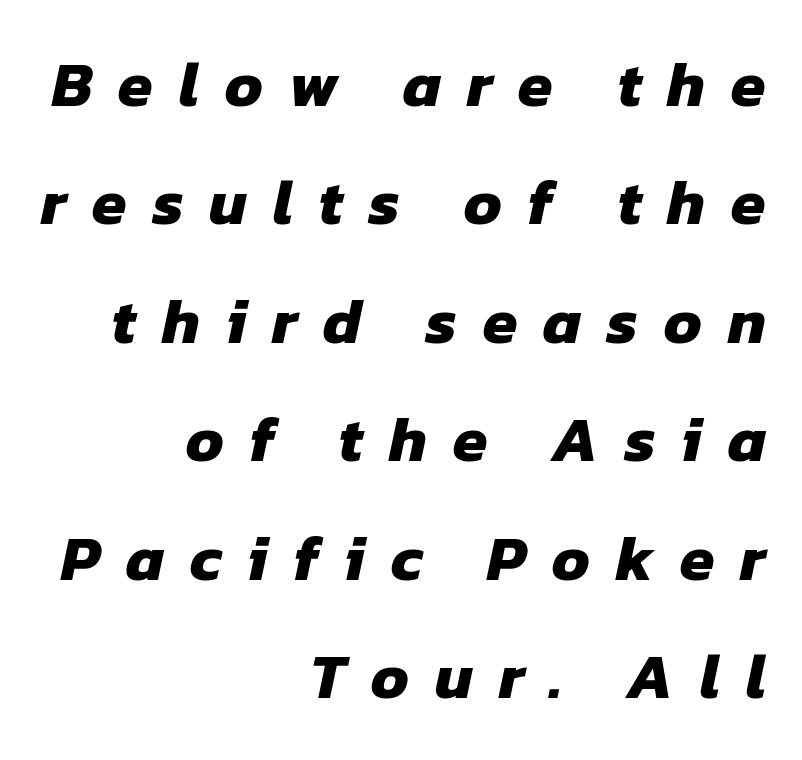
Look at the tracking — it's clearly loosened, letters drifting apart. Is this a sans? Yes — the strokes have no serifs. A typesetter would call this proportional, since set widths differ per character. Typesetter's note: full bold, strokes at maximum text heaviness.
